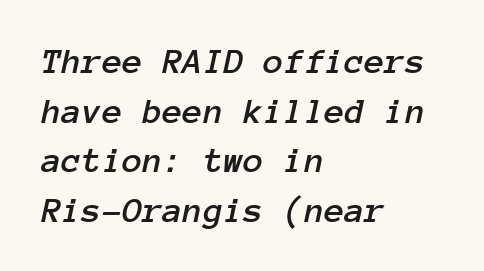
Is this a fixed-width face? Yes — each glyph sits in an identical cell. Short note: letters normally spaced. Underlining? Definitely not there. Leftover space on each line is placed entirely after the last word. Students, observe: this is what conventionally led text looks like. In terms of posture, this sample is oblique.
